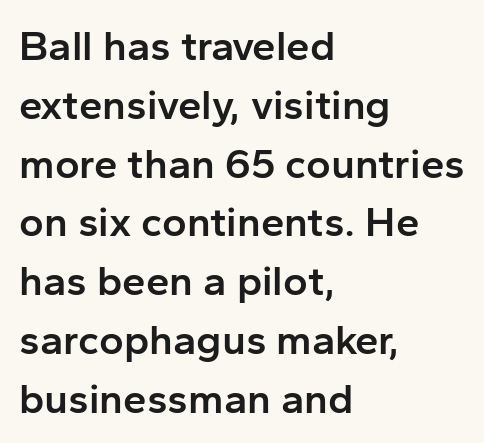
{"serif": "no", "italic": "no", "bold": "semi", "weight": "semibold", "width": "normal", "stroke_contrast": "low", "x_height": "medium", "monospaced": "no", "underline": "no", "align": "left", "line_spacing": "normal", "line_spacing_ratio": 1.4, "letter_spacing": "normal", "letter_spacing_em": 0.0, "glyph_px": 42}
